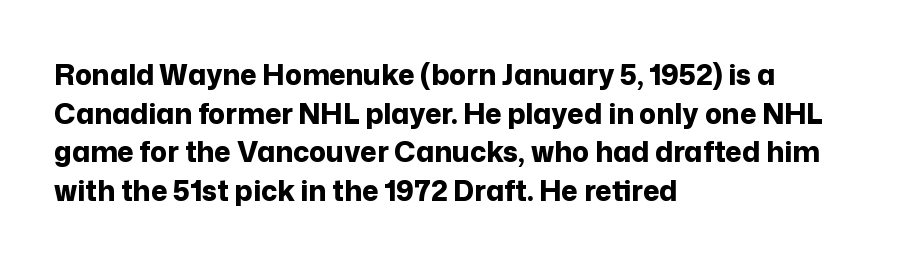
The image shows 28 px bold sans-serif type, upright; set left-aligned, normal line spacing (1.38x), normal letter spacing, not underlined; low stroke contrast and a medium x-height.
